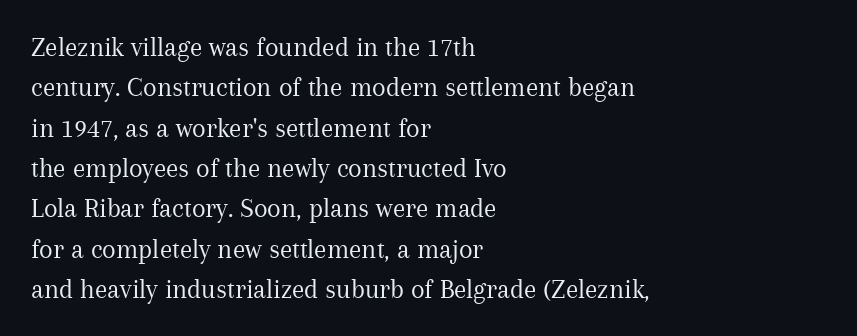
The image shows 28 px regular-weight serif type, upright; set left-aligned, normal line spacing (1.44x), normal letter spacing, not underlined; medium stroke contrast and a medium x-height.
